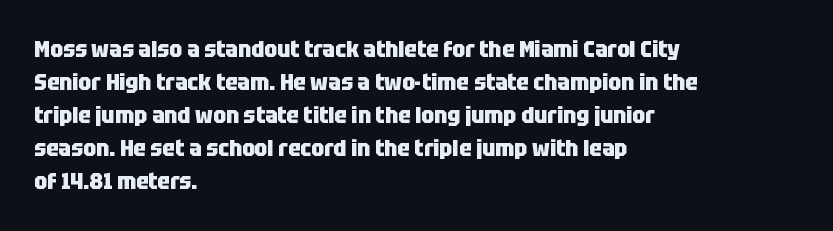
The image shows 23 px bold type, upright; set left-aligned, normal line spacing (1.44x), normal letter spacing, not underlined.
